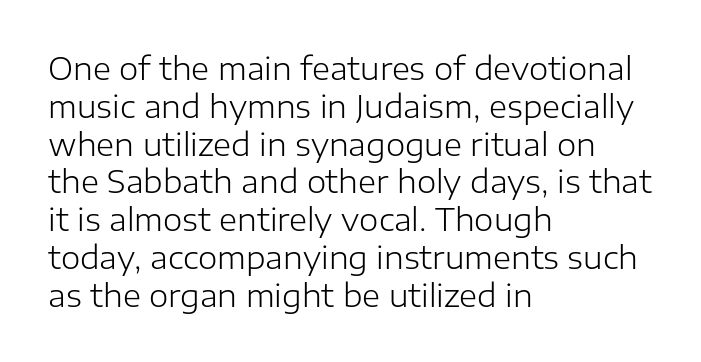
Q: Is the text bold? A: No.
Q: Is the text italic (slanted)? A: No, it is upright.
Q: Is the typeface a serif or a sans-serif typeface? A: Sans-serif.
Q: Is the text underlined? A: No.
Q: How is the paragraph aligned? A: Left-aligned.
Q: Is the spacing between letters normal or unusually wide? A: Normal.
Q: Width (condensed, normal, or wide)? A: Normal.
Q: Stroke contrast? A: Low.
Q: x-height? A: Medium.
Q: Monospaced? A: No.
